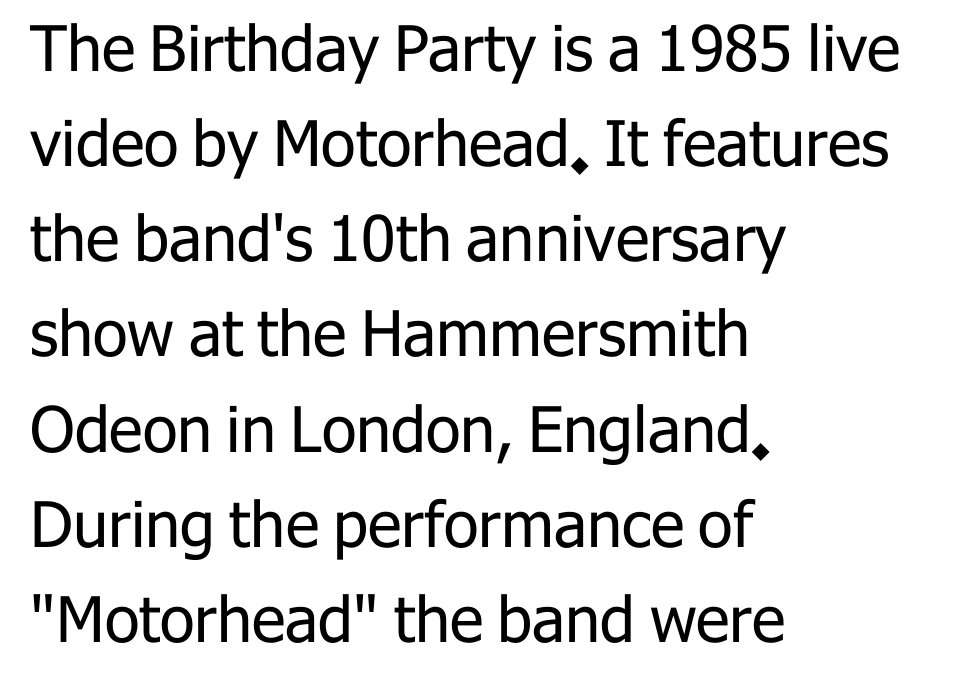
{"serif": "no", "italic": "no", "bold": "no", "weight": "regular", "width": "normal", "stroke_contrast": "low", "x_height": "medium", "monospaced": "no", "underline": "no", "align": "left", "line_spacing": "normal", "line_spacing_ratio": 1.51, "letter_spacing": "normal", "letter_spacing_em": 0.0, "glyph_px": 63}
